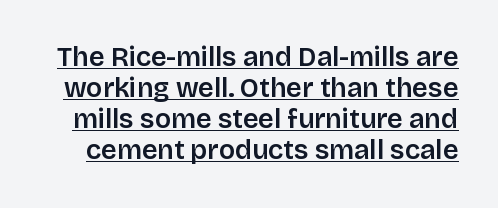
{"italic": "no", "underline": "yes", "line_spacing": "tight", "line_spacing_ratio": 1.15, "letter_spacing": "normal", "letter_spacing_em": 0.0, "glyph_px": 27}
